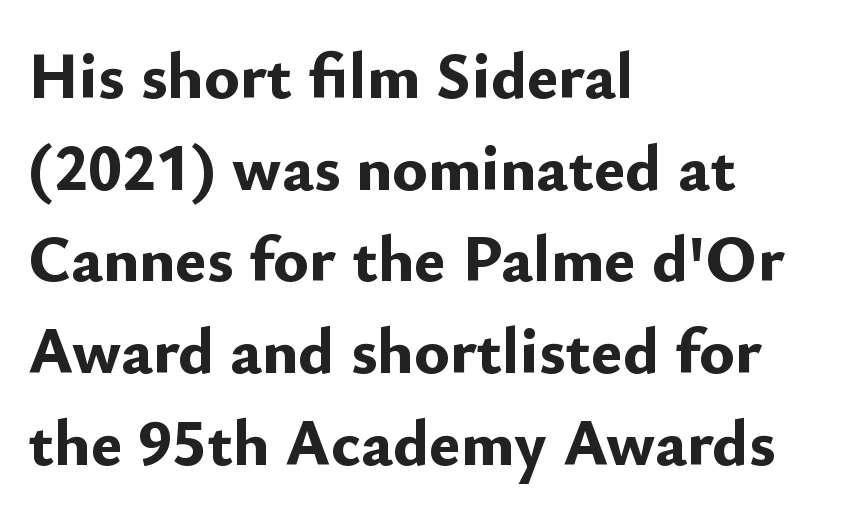
{"serif": "no", "italic": "no", "bold": "yes", "weight": "bold", "width": "normal", "stroke_contrast": "low", "x_height": "small", "monospaced": "no", "underline": "no", "align": "left", "line_spacing": "normal", "line_spacing_ratio": 1.39, "letter_spacing": "normal", "letter_spacing_em": 0.0, "glyph_px": 66}
